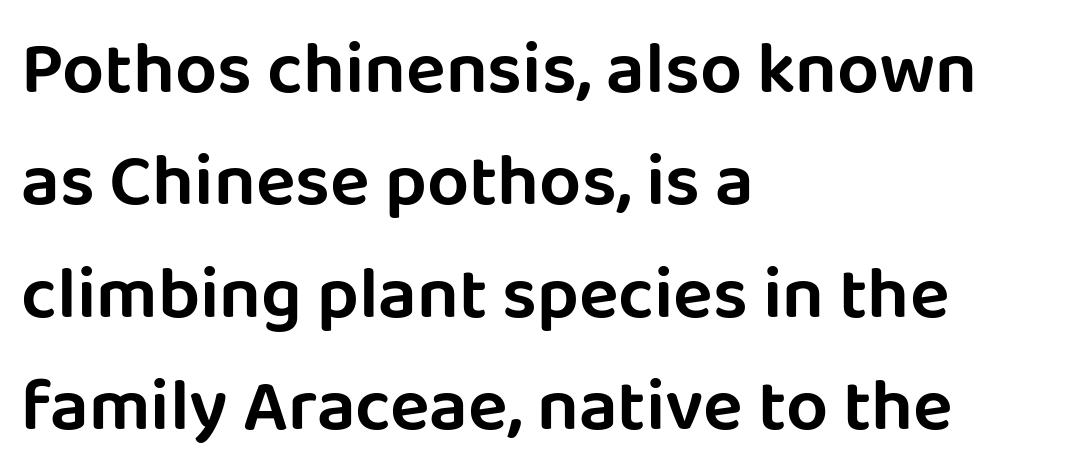
Every character sits straight up, as roman type does. The type is set solid horizontally, with unmodified tracking. The text was rendered using a sans face with plain stroke endings. Think of a printed novel: that variable character pitch is what you see here. This rendering features lettering with no underline. Visually the block forms a straight wall on the left and a jagged coastline on the right.
